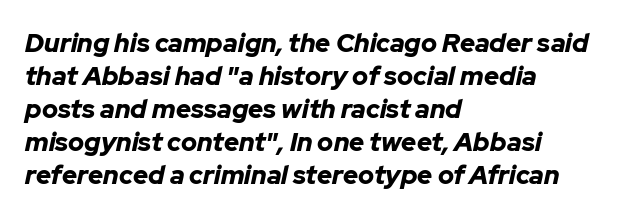
The image shows 26 px bold type, italic (leaning right); set left-aligned, normal line spacing (1.27x), normal letter spacing, not underlined.
